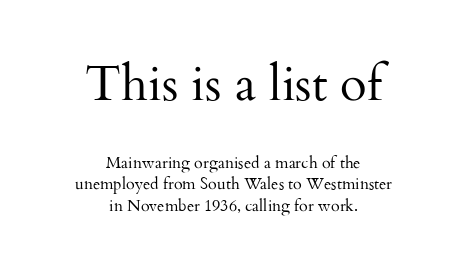
Q: Is the text bold? A: No.
Q: Is the text italic (slanted)? A: No, it is upright.
Q: Is the typeface a serif or a sans-serif typeface? A: Serif.
Q: Is the text underlined? A: No.
Q: How is the paragraph aligned? A: Centered.
Q: Is the spacing between letters normal or unusually wide? A: Normal.
Q: Is the spacing between lines tight, normal or loose? A: Normal.
Q: Which block of text is set in a larger size, the first (top) or the second (bottom)? A: The first (top) one.
Q: Width (condensed, normal, or wide)? A: Normal.
Q: Stroke contrast? A: Medium.
Q: x-height? A: Small.
Q: Monospaced? A: No.
